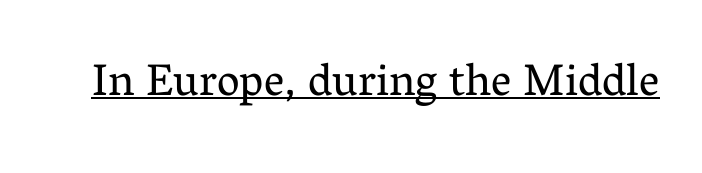
{"serif": "yes", "italic": "no", "bold": "no", "weight": "regular", "width": "normal", "stroke_contrast": "medium", "x_height": "medium", "monospaced": "no", "underline": "yes", "letter_spacing": "normal", "letter_spacing_em": 0.0, "glyph_px": 45}
